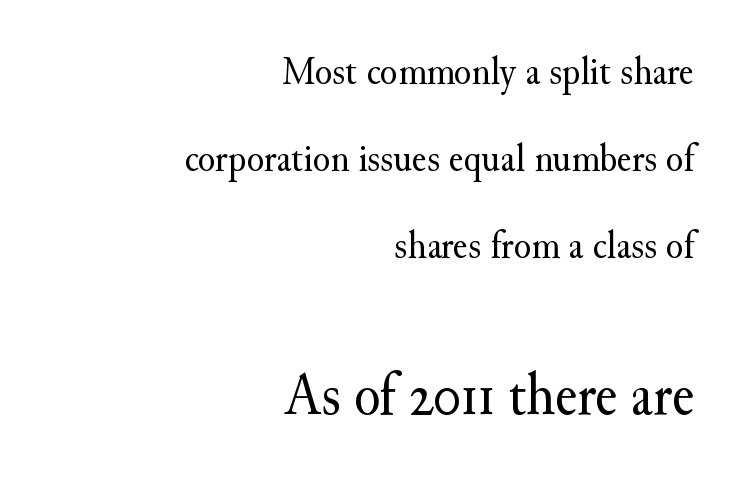
The image shows 60 px regular-weight serif type, upright; set right-aligned, loose line spacing (2.18x), normal letter spacing, not underlined; the second (bottom) block is 1.5x larger; medium stroke contrast and a small x-height.
